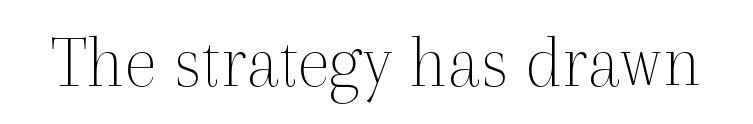
The image shows 76 px thin serif type, upright; set normal letter spacing, not underlined; a medium x-height.
